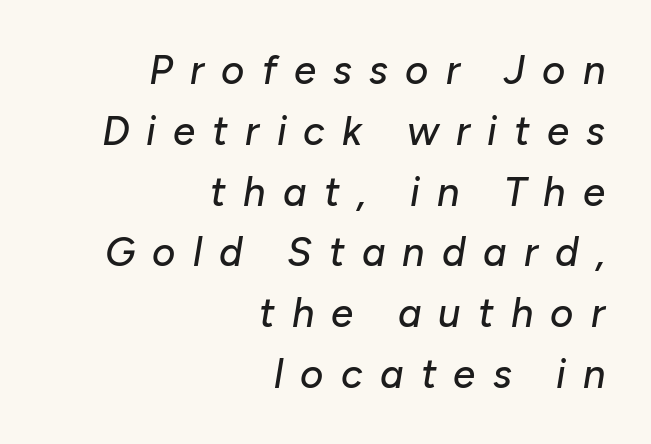
The image shows 40 px text type, italic (leaning right); set right-aligned, normal line spacing (1.52x), unusually wide letter spacing (+0.43 em), not underlined; low stroke contrast and a medium x-height.
